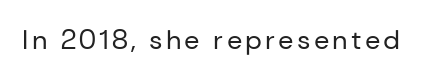
{"italic": "no", "bold": "no", "underline": "no", "glyph_px": 27}
